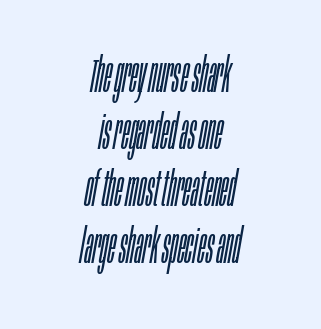
No extra tracking has been applied to these lines. Note the varied advance widths — an 'i' is clearly narrower than an 'm'. This is not heavy type; no bold has been used. There's an unmistakable incline to the writing here. The passage shown is not underscored anywhere. Centered paragraph, ragged on both sides.
